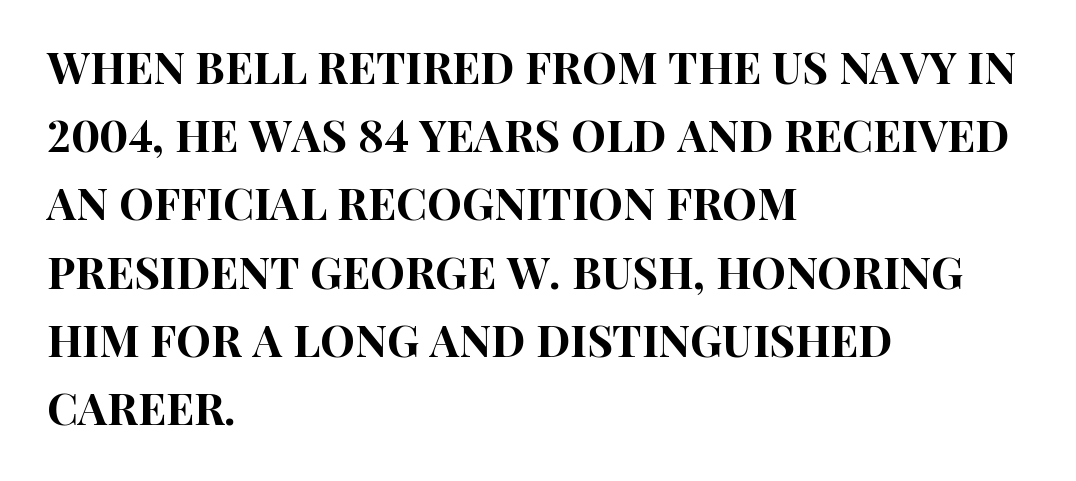
Q: Is the text italic (slanted)? A: No, it is upright.
Q: Is the typeface a serif or a sans-serif typeface? A: Sans-serif.
Q: Is the text underlined? A: No.
Q: How is the paragraph aligned? A: Left-aligned.
Q: Is the spacing between letters normal or unusually wide? A: Normal.
Q: Is the spacing between lines tight, normal or loose? A: Normal.
Q: Width (condensed, normal, or wide)? A: Condensed.
Q: Stroke contrast? A: High.
Q: x-height? A: Large.
Q: Monospaced? A: No.
